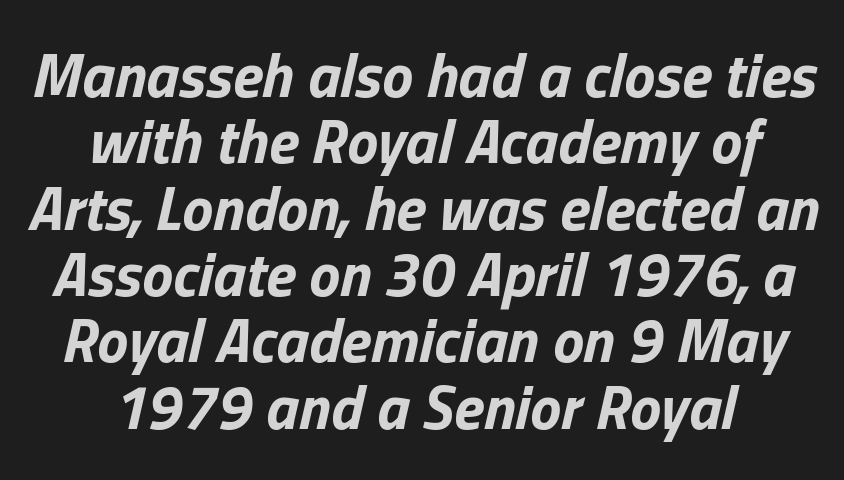
Q: Is the text bold? A: Yes.
Q: Is the text italic (slanted)? A: Yes, it leans right by about 13 degrees.
Q: Is the text underlined? A: No.
Q: How is the paragraph aligned? A: Centered.
Q: Is the spacing between letters normal or unusually wide? A: Normal.
Q: Is the spacing between lines tight, normal or loose? A: Tight.
Q: Width (condensed, normal, or wide)? A: Normal.
Q: Stroke contrast? A: Low.
Q: x-height? A: Medium.
Q: Monospaced? A: No.
